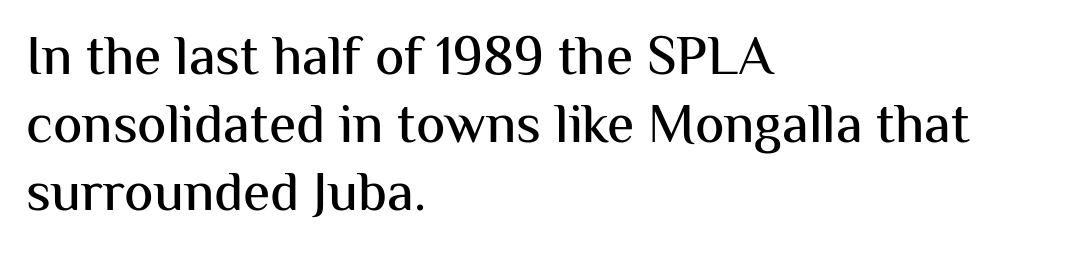
Grotesque or geometric, the face here clearly has no serifs. Here the designer chose a conventional face with non-uniform glyph widths. Upright lettering throughout. The strip under each line holds only bare page.
